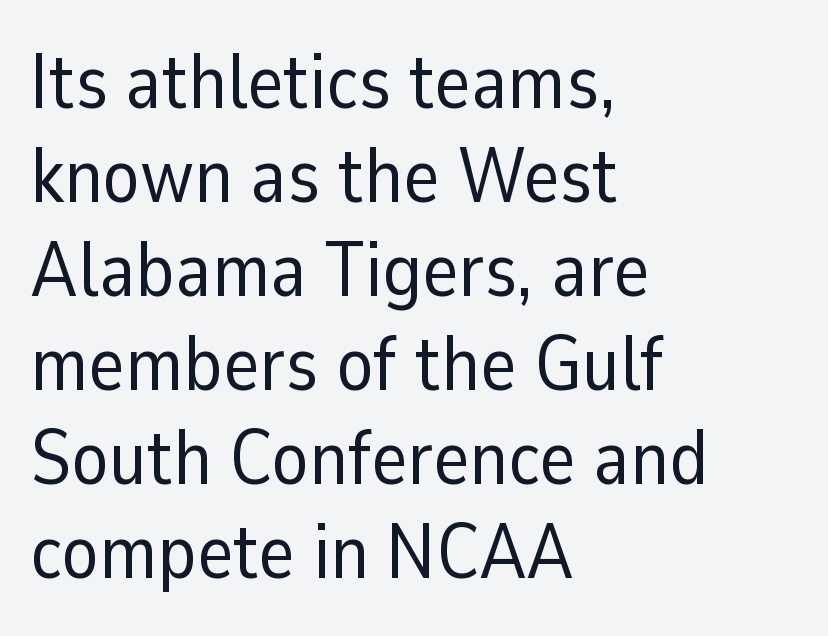
Does the copy run flush right? No — it runs flush left. Caption: face not bold, strokes unweighted. A typesetter would label this face a sans. Varying glyph widths throughout — classic text-font behaviour.
